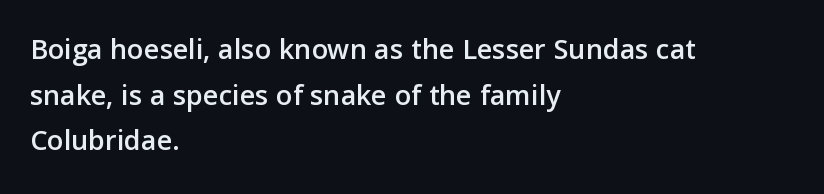
The image shows 30 px sans-serif type, upright; set left-aligned, normal line spacing (1.52x), normal letter spacing, not underlined; low stroke contrast and a medium x-height.
